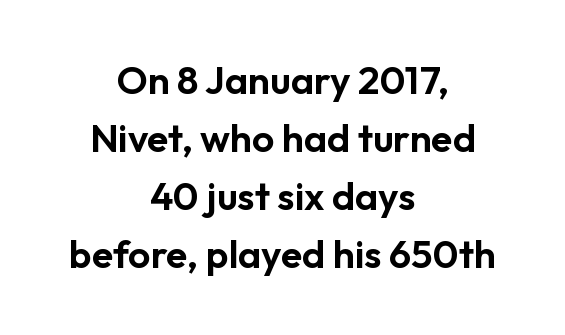
{"serif": "no", "italic": "no", "width": "normal", "stroke_contrast": "low", "x_height": "medium", "monospaced": "no", "underline": "no", "align": "center", "line_spacing": "normal", "line_spacing_ratio": 1.49, "letter_spacing": "normal", "letter_spacing_em": 0.0, "glyph_px": 39}
